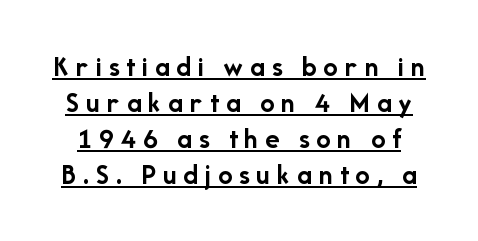
{"serif": "no", "italic": "no", "bold": "yes", "weight": "semibold", "width": "normal", "stroke_contrast": "low", "x_height": "medium", "monospaced": "no", "underline": "yes", "line_spacing_ratio": 1.24, "letter_spacing": "wide", "letter_spacing_em": 0.23, "glyph_px": 29}
